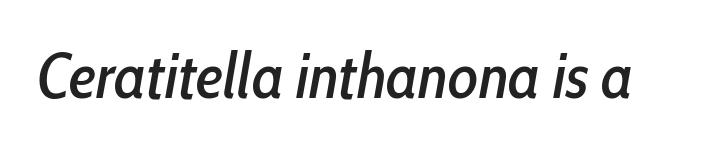
{"italic": "yes", "lean": "right", "slant_degrees": 10, "width": "condensed", "stroke_contrast": "low", "x_height": "medium", "monospaced": "no", "underline": "no", "letter_spacing": "normal", "letter_spacing_em": 0.0, "glyph_px": 63}
